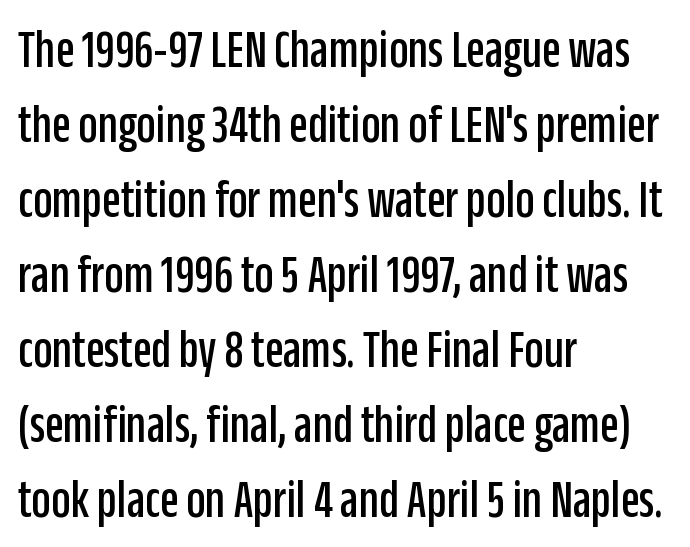
Casual observation: everything's shoved over to the left. Rendered with straight, roman letterforms. Is this a fixed-width face? No — the glyphs have proportional, varying widths. This rendering employs a face without finishing strokes, i.e., a sans-serif.
